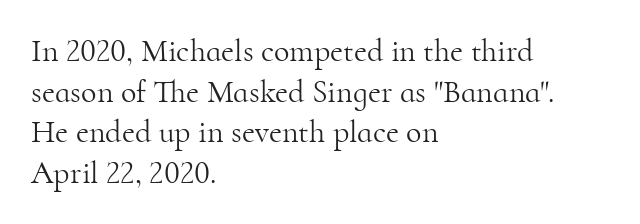
{"serif": "yes", "italic": "no", "bold": "no", "weight": "light", "width": "normal", "stroke_contrast": "high", "x_height": "small", "monospaced": "no", "underline": "no", "align": "left", "line_spacing": "normal", "line_spacing_ratio": 1.27, "letter_spacing": "normal", "letter_spacing_em": 0.0, "glyph_px": 32}
